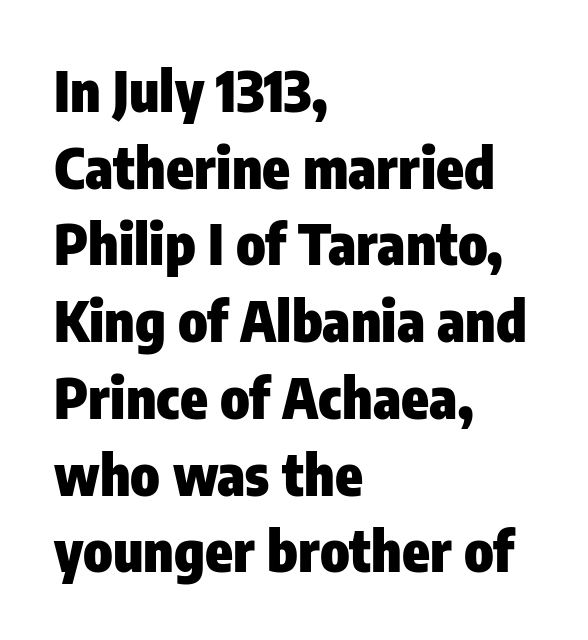
The image shows 56 px heavy, condensed sans-serif type, upright; set left-aligned, normal line spacing (1.37x), normal letter spacing, not underlined; low stroke contrast and a medium x-height.
